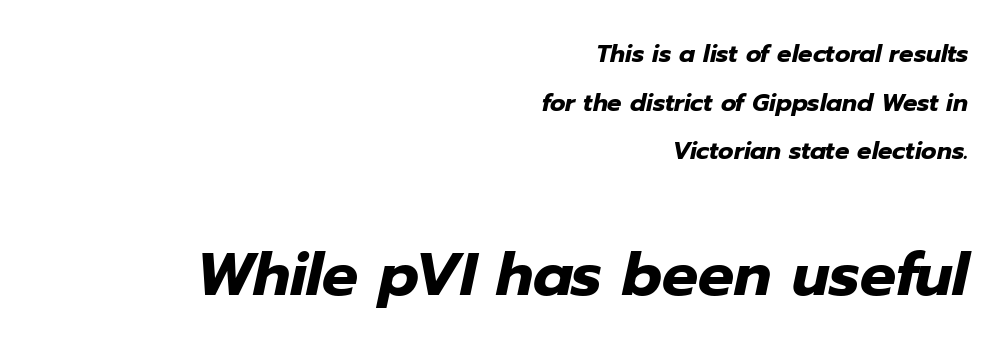
The rag falls on the left side of this text block. Descenders are the only things crossing below the line. Rows of type keep a wide berth in the vertical direction. These lines were composed using italics. Here the second block reads like a headline and the first like body copy.
